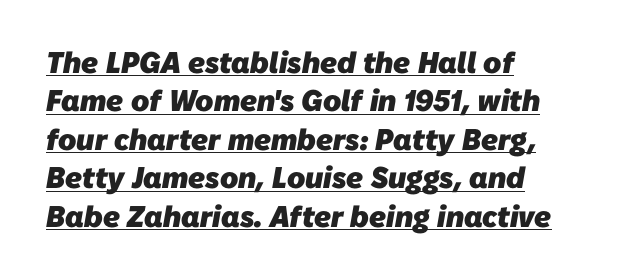
The image shows 30 px heavy sans-serif type; set left-aligned, normal line spacing (1.28x), normal letter spacing, underlined; low stroke contrast and a medium x-height.
